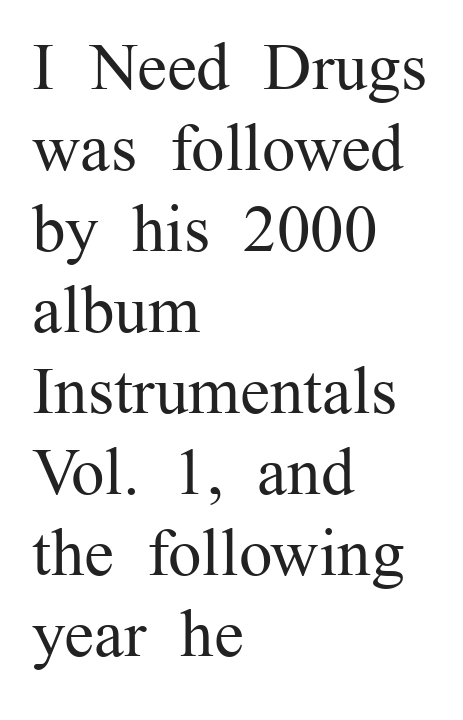
{"serif": "yes", "italic": "no", "bold": "no", "weight": "regular", "width": "normal", "stroke_contrast": "medium", "x_height": "medium", "monospaced": "no", "underline": "no", "align": "left", "line_spacing_ratio": 1.21, "letter_spacing": "normal", "letter_spacing_em": 0.0, "glyph_px": 67}
